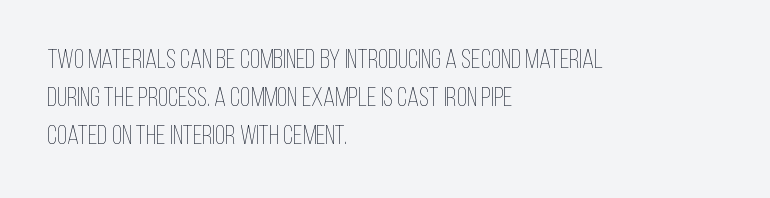
The image shows 27 px text type, upright; set left-aligned, normal line spacing (1.4x), normal letter spacing, not underlined.
